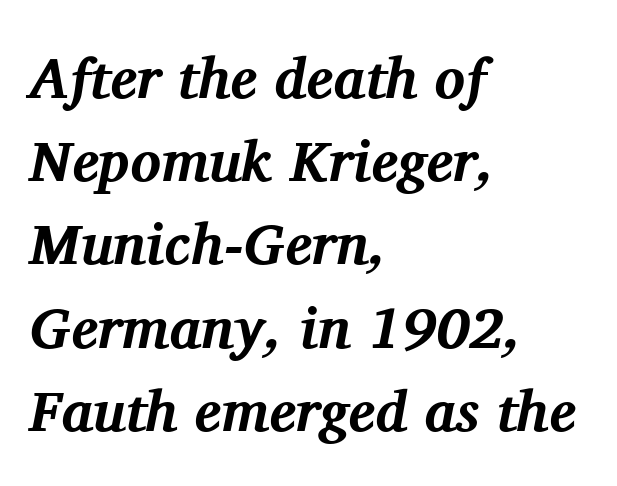
The image shows 57 px bold serif type, italic (leaning right); set left-aligned, normal line spacing (1.46x), normal letter spacing, not underlined; medium stroke contrast and a medium x-height.
